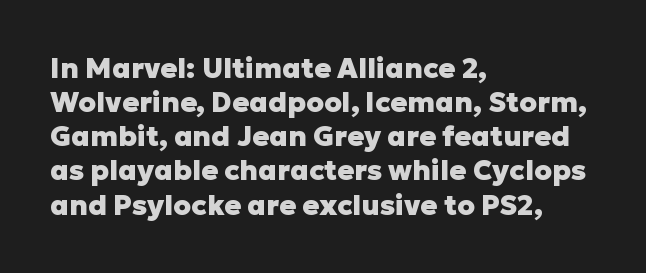
{"serif": "no", "italic": "no", "bold": "yes", "weight": "heavy", "width": "normal", "stroke_contrast": "low", "x_height": "medium", "monospaced": "no", "underline": "no", "align": "left", "line_spacing_ratio": 1.22, "letter_spacing": "normal", "letter_spacing_em": 0.0, "glyph_px": 28}
